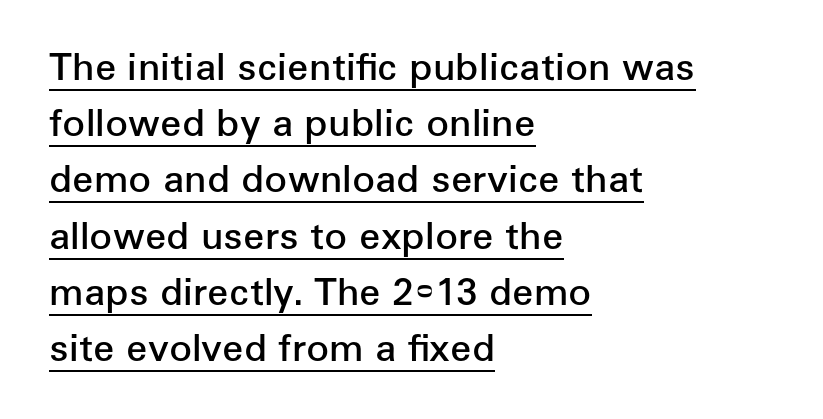
{"serif": "no", "italic": "no", "bold": "semi", "weight": "semibold", "width": "normal", "stroke_contrast": "low", "x_height": "medium", "monospaced": "no", "underline": "yes", "align": "left", "line_spacing": "normal", "line_spacing_ratio": 1.48, "letter_spacing": "normal", "letter_spacing_em": 0.0, "glyph_px": 38}
